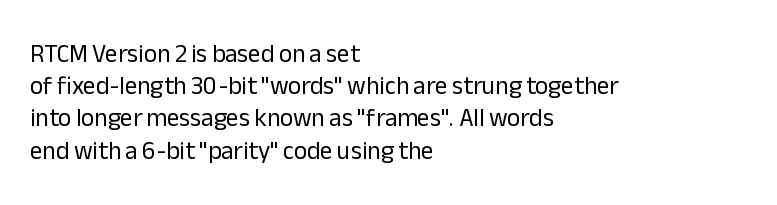
{"italic": "no", "bold": "no", "underline": "no", "align": "left", "line_spacing": "normal", "line_spacing_ratio": 1.29, "letter_spacing": "normal", "letter_spacing_em": 0.0, "glyph_px": 25}
